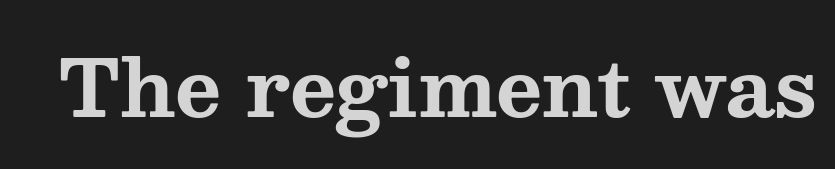
Look at the stroke-to-counter ratio: heavy, a bold. Check under the words: just untouched page. The type family on display is of the serif kind. Note the varied advance widths — an 'i' is clearly narrower than an 'm'.
